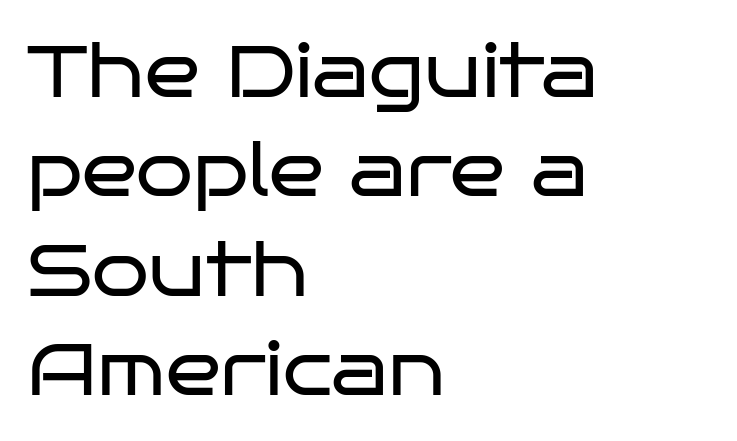
The image shows 73 px regular-weight, wide sans-serif type, upright; set left-aligned, normal line spacing (1.36x), normal letter spacing, not underlined; low stroke contrast and a large x-height.
